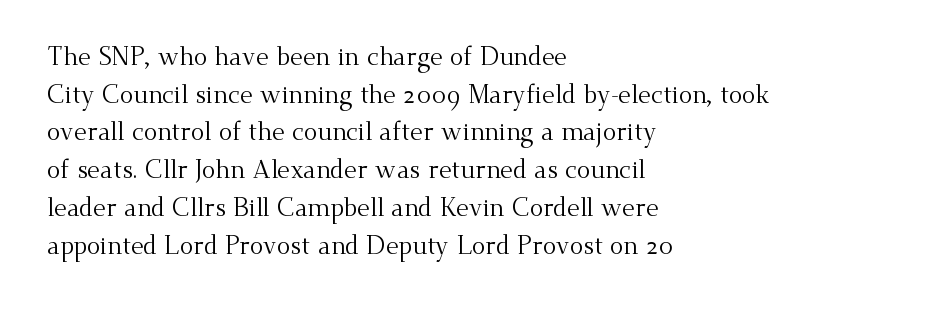
The face used here is rendered with its standard letterfit. Just letters on the line, the space beneath them empty. Caption: face not bold, strokes unweighted. Line spacing here is normal.
